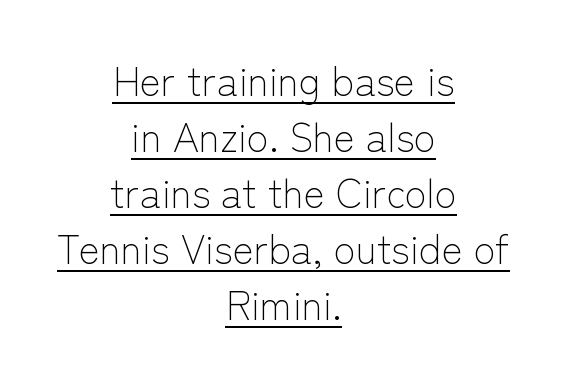
Q: Is the text bold? A: No.
Q: Is the text italic (slanted)? A: No, it is upright.
Q: Is the typeface a serif or a sans-serif typeface? A: Sans-serif.
Q: Is the text underlined? A: Yes.
Q: How is the paragraph aligned? A: Centered.
Q: Is the spacing between letters normal or unusually wide? A: Normal.
Q: Is the spacing between lines tight, normal or loose? A: Normal.
Q: Width (condensed, normal, or wide)? A: Normal.
Q: Stroke contrast? A: Low.
Q: x-height? A: Medium.
Q: Monospaced? A: No.
